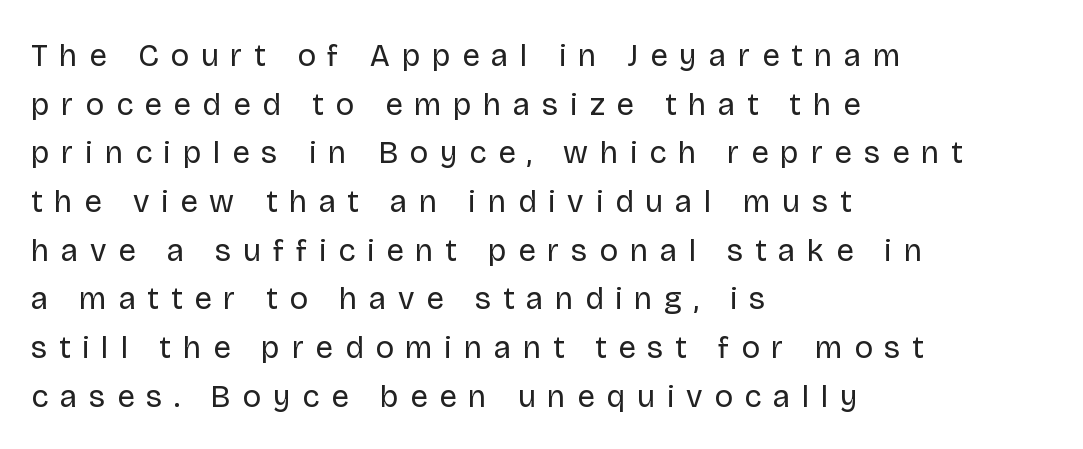
Q: Is the text bold? A: No.
Q: Is the text italic (slanted)? A: No, it is upright.
Q: Is the typeface a serif or a sans-serif typeface? A: Sans-serif.
Q: Is the text underlined? A: No.
Q: How is the paragraph aligned? A: Left-aligned.
Q: Is the spacing between letters normal or unusually wide? A: Unusually wide.
Q: Is the spacing between lines tight, normal or loose? A: Normal.
Q: Width (condensed, normal, or wide)? A: Normal.
Q: Stroke contrast? A: Low.
Q: x-height? A: Large.
Q: Monospaced? A: No.
